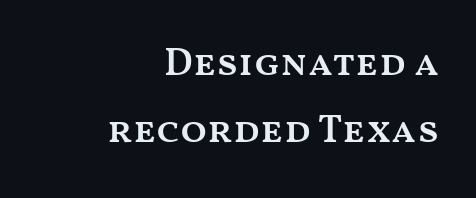
The image shows 39 px semibold, wide type, upright; set right-aligned, line spacing 1.72x, normal letter spacing, not underlined; medium stroke contrast and a medium x-height.
